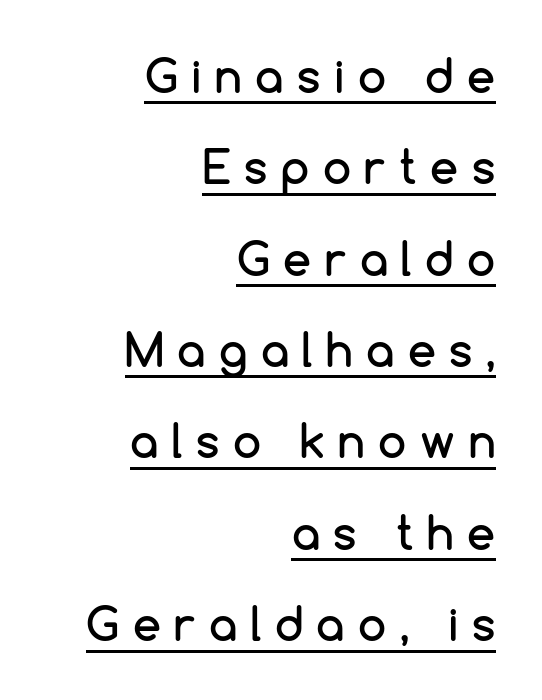
In CSS terms this would be text-align: right. Whoever set this chose breathing room over compactness in the vertical rhythm. The face used here appears with an underline applied. Note the varied advance widths — an 'i' is clearly narrower than an 'm'.
